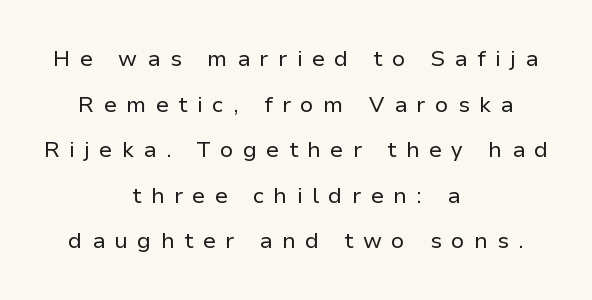
The gaps between neighbouring characters are conspicuously large. This block would shrink considerably if given ordinary leading; it's expanded now. Teacher's note: observe the equal gaps on both sides — that is centered alignment. You can tell it's not italic because the verticals are truly vertical. No extra ink here — the face is not bold.
